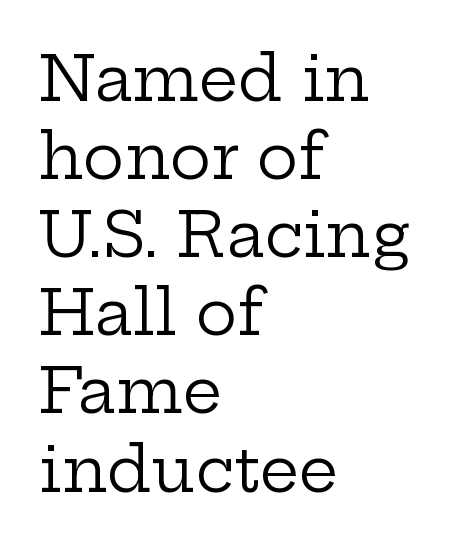
{"serif": "yes", "italic": "no", "bold": "no", "weight": "regular", "width": "wide", "stroke_contrast": "low", "x_height": "medium", "monospaced": "no", "underline": "no", "align": "left", "line_spacing": "normal", "line_spacing_ratio": 1.26, "letter_spacing": "normal", "letter_spacing_em": 0.0, "glyph_px": 62}
